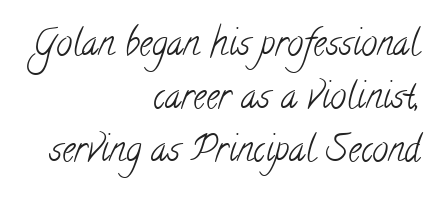
Q: Is the text bold? A: No.
Q: Is the typeface a serif or a sans-serif typeface? A: Serif.
Q: Is the text underlined? A: No.
Q: How is the paragraph aligned? A: Right-aligned.
Q: Is the spacing between letters normal or unusually wide? A: Normal.
Q: Is the spacing between lines tight, normal or loose? A: Normal.
Q: Width (condensed, normal, or wide)? A: Condensed.
Q: Stroke contrast? A: Low.
Q: x-height? A: Small.
Q: Monospaced? A: No.
